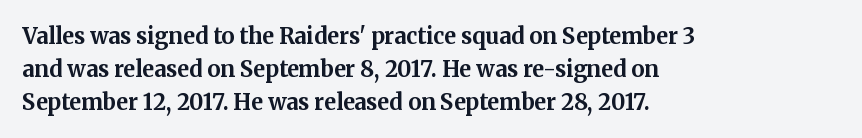
The image shows 22 px bold type, upright; set left-aligned, normal line spacing (1.49x), normal letter spacing, not underlined.
